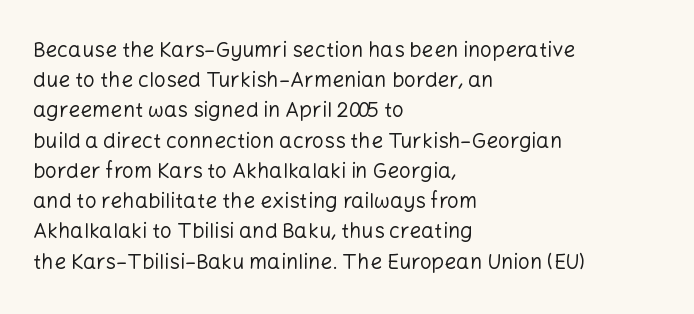
The image shows 21 px text type, upright; set left-aligned, normal line spacing (1.44x), normal letter spacing, not underlined.
